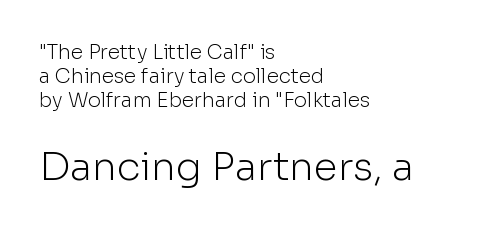
The image shows 39 px light sans-serif type, upright; set left-aligned, line spacing 1.19x, normal letter spacing, not underlined; the second (bottom) block is 1.95x larger; low stroke contrast and a medium x-height.
